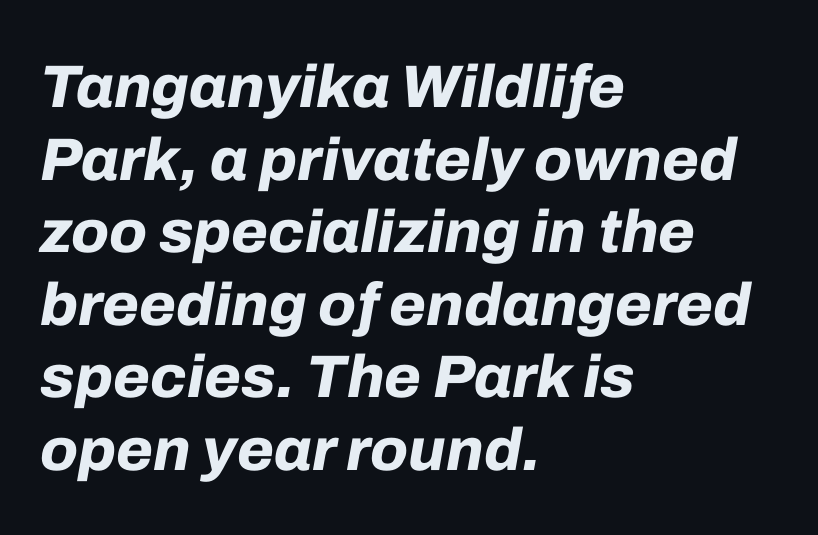
{"italic": "yes", "lean": "right", "slant_degrees": 10, "bold": "yes", "weight": "bold", "width": "normal", "stroke_contrast": "low", "x_height": "medium", "monospaced": "no", "underline": "no", "align": "left", "line_spacing_ratio": 1.21, "letter_spacing": "normal", "letter_spacing_em": 0.0, "glyph_px": 60}
